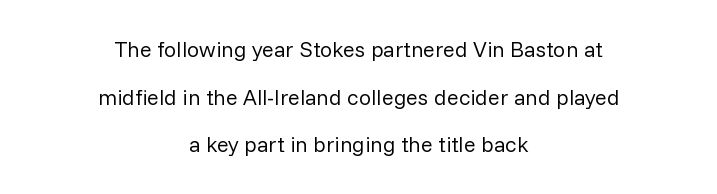
{"italic": "no", "bold": "no", "underline": "no", "align": "center", "line_spacing": "loose", "line_spacing_ratio": 2.17, "letter_spacing": "normal", "letter_spacing_em": 0.0, "glyph_px": 22}
